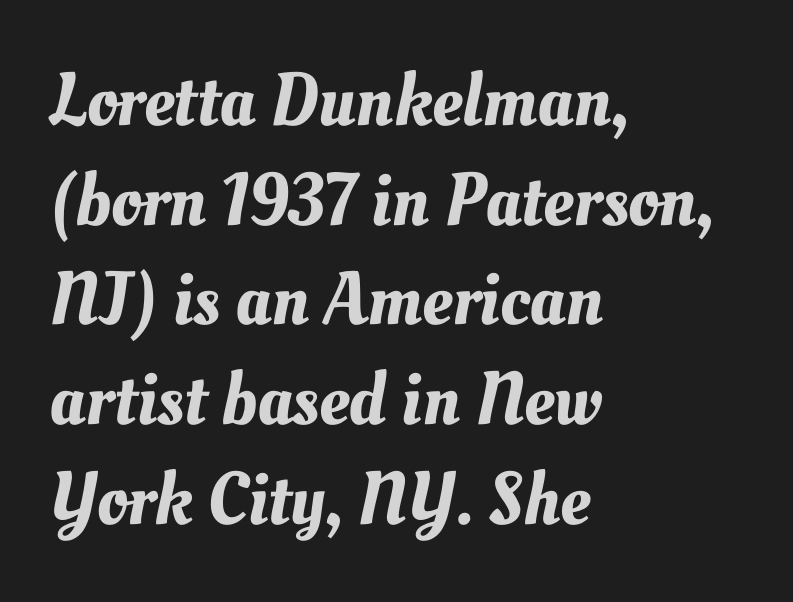
{"width": "normal", "stroke_contrast": "medium", "x_height": "small", "monospaced": "no", "underline": "no", "align": "left", "line_spacing": "normal", "line_spacing_ratio": 1.33, "letter_spacing": "normal", "letter_spacing_em": 0.0, "glyph_px": 75}
